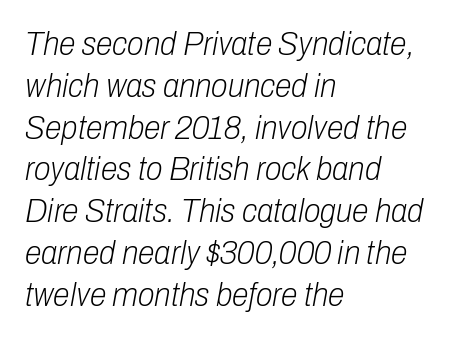
{"italic": "yes", "lean": "right", "slant_degrees": 10, "bold": "no", "weight": "light", "width": "condensed", "stroke_contrast": "low", "x_height": "medium", "monospaced": "no", "underline": "no", "align": "left", "line_spacing_ratio": 1.23, "letter_spacing": "normal", "letter_spacing_em": 0.0, "glyph_px": 34}
